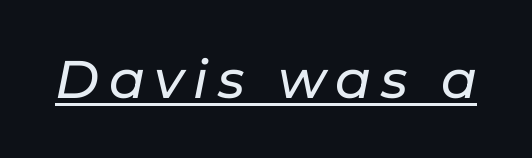
{"italic": "yes", "lean": "right", "slant_degrees": 11, "width": "normal", "stroke_contrast": "low", "x_height": "medium", "monospaced": "no", "underline": "yes", "glyph_px": 53}
